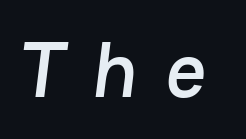
The image shows 79 px sans-serif type; set unusually wide letter spacing (+0.35 em), not underlined; low stroke contrast and a medium x-height.
